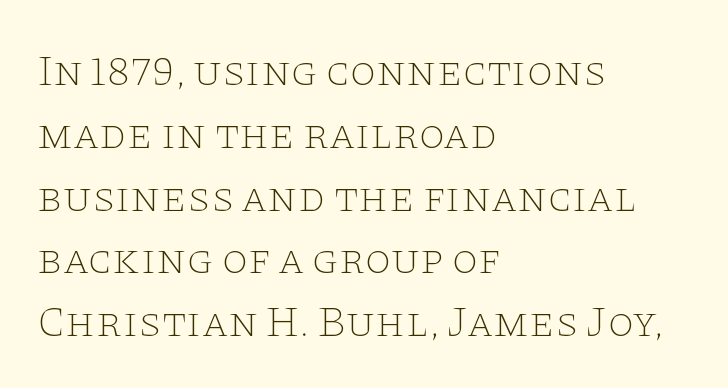
A typesetter would label this face a serif. Nothing heavy about these letters — not bold at all. Horizontal alignment here is leftward, the default for most running prose. The type is set solid horizontally, with unmodified tracking.
